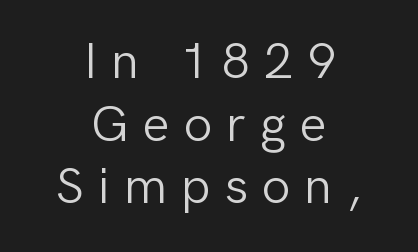
{"serif": "no", "italic": "no", "bold": "no", "weight": "light", "width": "normal", "stroke_contrast": "low", "x_height": "medium", "monospaced": "no", "underline": "no", "align": "center", "line_spacing_ratio": 1.23, "letter_spacing": "wide", "letter_spacing_em": 0.27, "glyph_px": 51}
